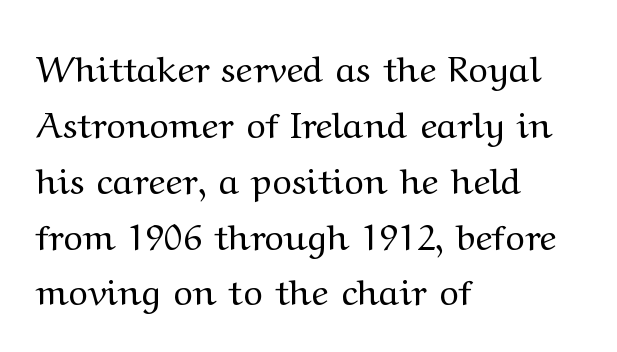
{"serif": "yes", "italic": "no", "bold": "no", "weight": "regular", "width": "wide", "stroke_contrast": "medium", "x_height": "medium", "monospaced": "no", "underline": "no", "align": "left", "line_spacing": "normal", "line_spacing_ratio": 1.51, "letter_spacing": "normal", "letter_spacing_em": 0.0, "glyph_px": 37}
